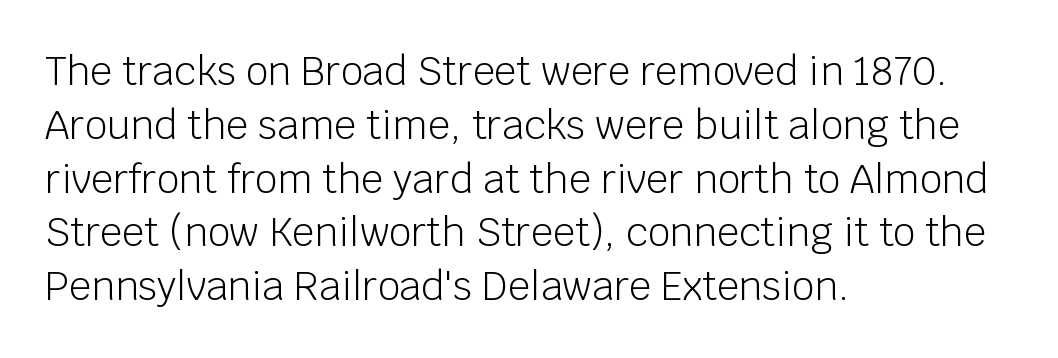
The lines are quadded left. No letter is thick-stroked: the sample isn't bold. The type sits square on the baseline with zero lean. Proportional: the letters do not fall into vertical columns. Baseline-to-baseline distance is the conventional proportion of letter height.
